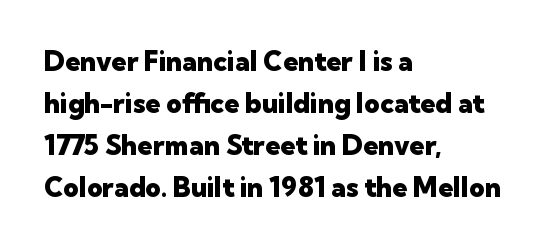
The image shows 27 px bold type, upright; set left-aligned, normal line spacing (1.55x), normal letter spacing, not underlined.
